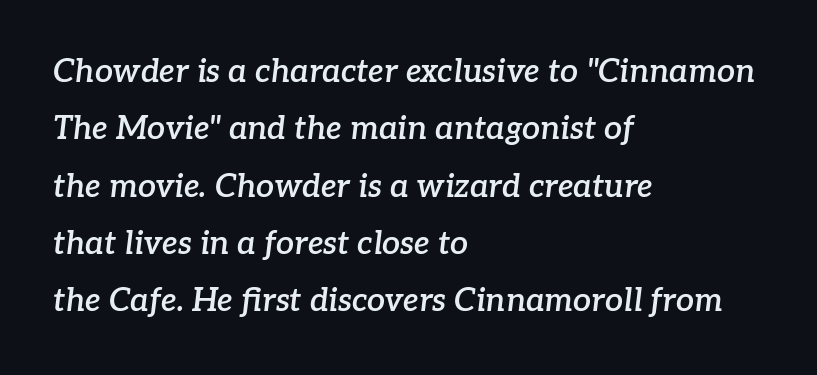
The image shows 32 px semibold serif type, italic (leaning right); set left-aligned, line spacing 1.79x, normal letter spacing, not underlined; low stroke contrast and a medium x-height.
